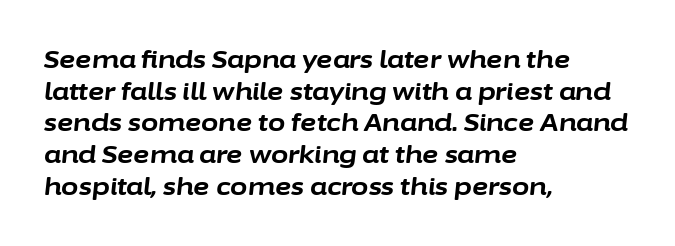
The image shows 25 px bold type, italic (leaning right); set left-aligned, normal line spacing (1.27x), normal letter spacing, not underlined.
